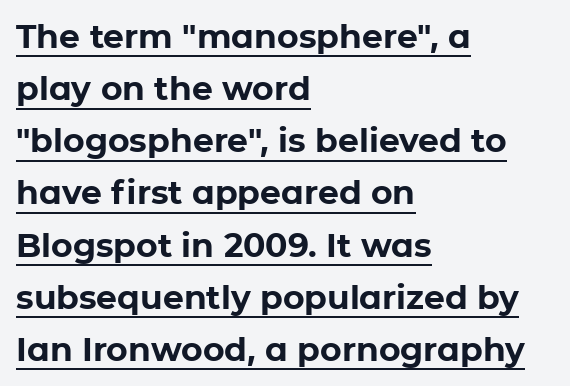
{"serif": "no", "italic": "no", "bold": "yes", "weight": "bold", "width": "normal", "stroke_contrast": "low", "x_height": "medium", "monospaced": "no", "underline": "yes", "align": "left", "line_spacing": "normal", "line_spacing_ratio": 1.58, "letter_spacing": "normal", "letter_spacing_em": 0.0, "glyph_px": 33}
